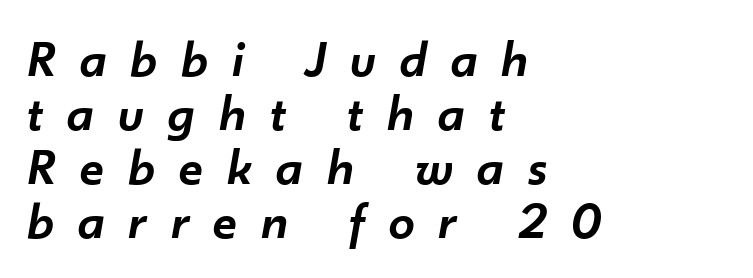
Q: Is the text bold? A: Semi-bold.
Q: Is the text italic (slanted)? A: Yes, it leans right by about 10 degrees.
Q: Is the text underlined? A: No.
Q: How is the paragraph aligned? A: Left-aligned.
Q: Is the spacing between letters normal or unusually wide? A: Unusually wide.
Q: Is the spacing between lines tight, normal or loose? A: Tight.
Q: Width (condensed, normal, or wide)? A: Normal.
Q: Stroke contrast? A: Low.
Q: x-height? A: Small.
Q: Monospaced? A: No.
